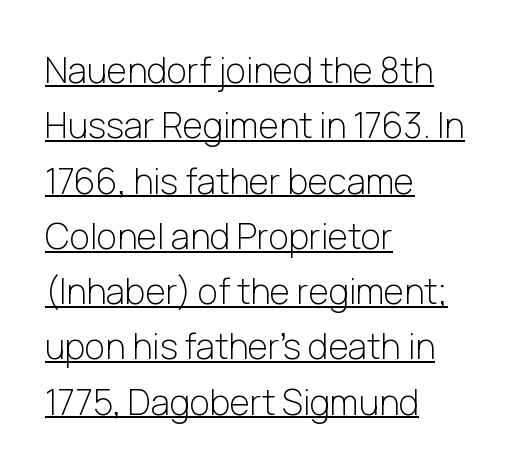
The image shows 35 px light sans-serif type, upright; set left-aligned, normal line spacing (1.58x), normal letter spacing, underlined; low stroke contrast and a medium x-height.
